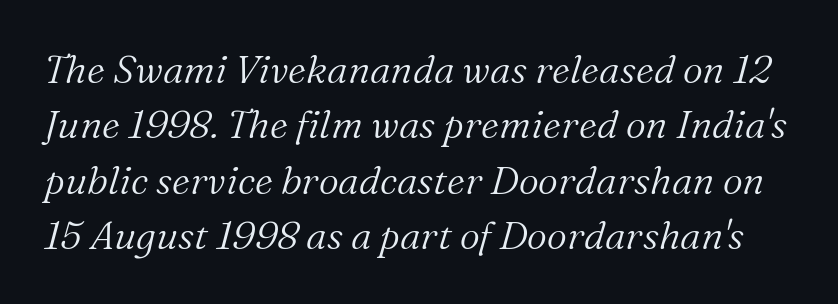
{"serif": "yes", "italic": "yes", "lean": "right", "slant_degrees": 16, "bold": "no", "weight": "light", "width": "normal", "stroke_contrast": "medium", "x_height": "medium", "monospaced": "no", "underline": "no", "line_spacing": "normal", "line_spacing_ratio": 1.42, "letter_spacing": "normal", "letter_spacing_em": 0.0, "glyph_px": 39}
